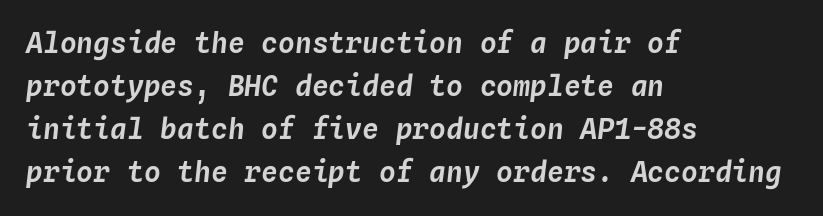
Horizontal bands of white between lines are of average thickness. The horizontal fit of the characters is conventional and even. Slanted lettering throughout. The lines are quadded left. The baseline area is clear.
